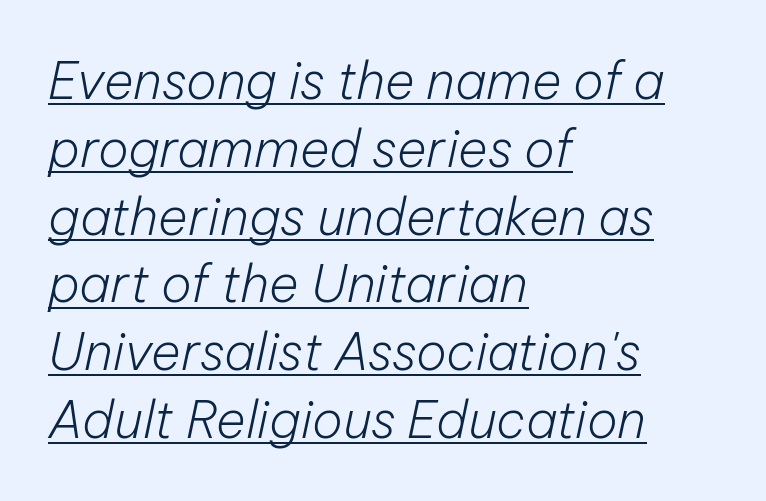
The gaps between neighbouring characters are ordinary and unremarkable. Proportional: the letters do not fall into vertical columns. The specimen includes a rule beneath the text block's lines. The rendering anchors every line to the left-hand side. The rendering uses a moderate line-height, typical for paragraphs. It's the slanting kind of type.
